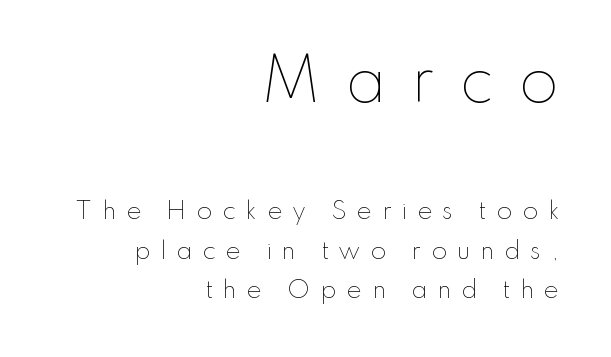
The image shows 58 px thin type, upright; set right-aligned, line spacing 1.73x, unusually wide letter spacing (+0.42 em), not underlined; the first (top) block is 2.52x larger; low stroke contrast and a small x-height.
